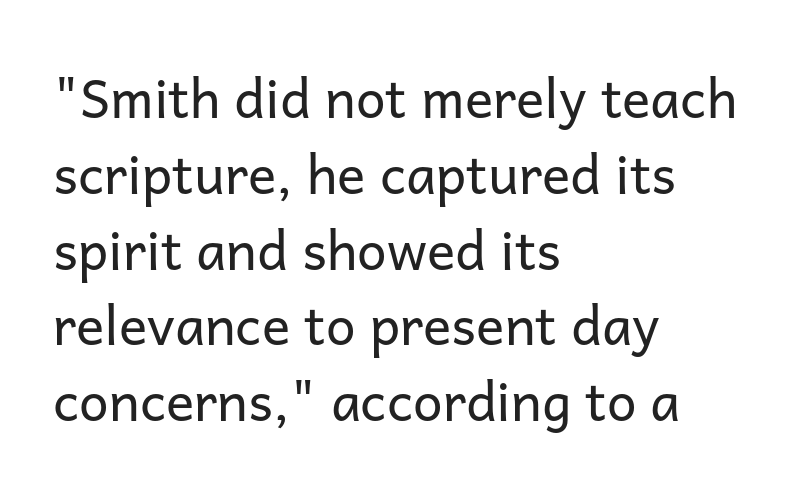
The image shows 53 px regular-weight sans-serif type, upright; set left-aligned, normal line spacing (1.43x), normal letter spacing, not underlined; low stroke contrast and a medium x-height.
